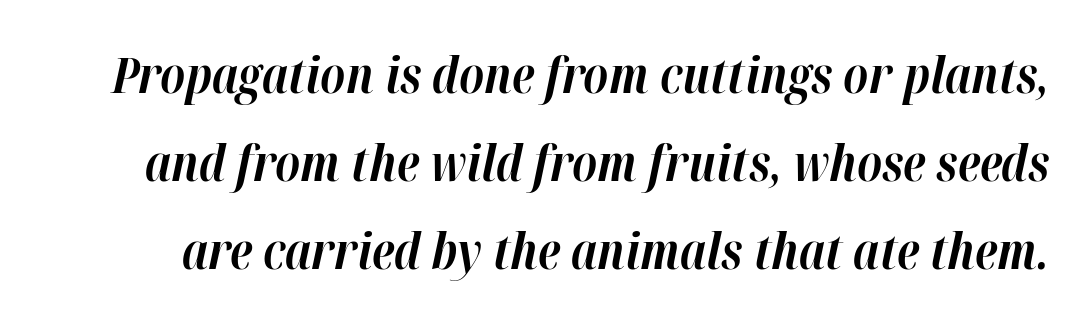
The image shows 50 px bold type, italic (leaning right); set line spacing 1.76x, normal letter spacing, not underlined; high stroke contrast and a medium x-height.
